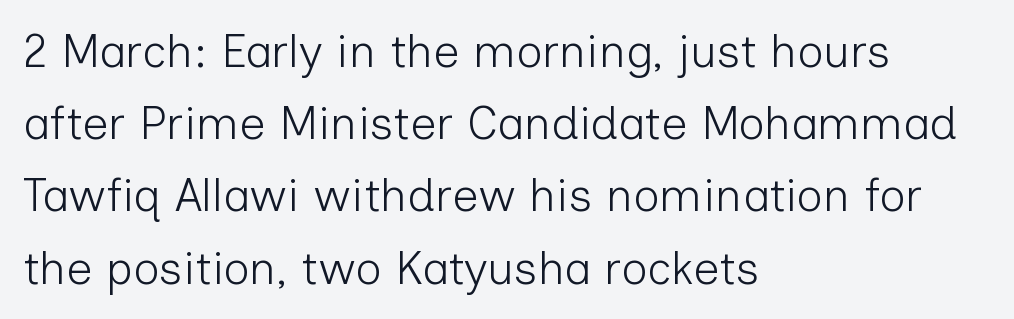
Q: Is the text bold? A: No.
Q: Is the text italic (slanted)? A: No, it is upright.
Q: Is the typeface a serif or a sans-serif typeface? A: Sans-serif.
Q: Is the text underlined? A: No.
Q: How is the paragraph aligned? A: Left-aligned.
Q: Is the spacing between letters normal or unusually wide? A: Normal.
Q: Is the spacing between lines tight, normal or loose? A: Normal.
Q: Width (condensed, normal, or wide)? A: Normal.
Q: Stroke contrast? A: Low.
Q: x-height? A: Medium.
Q: Monospaced? A: No.
